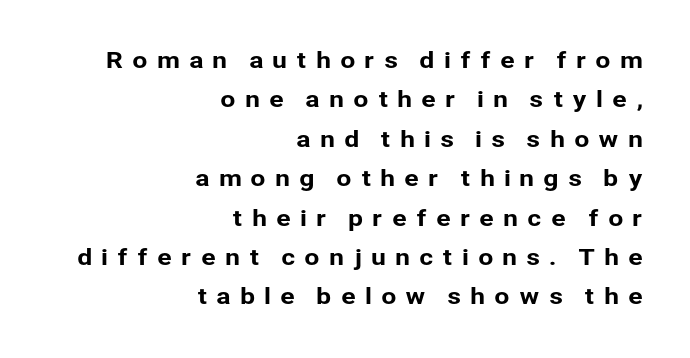
{"italic": "no", "underline": "no", "align": "right", "line_spacing_ratio": 1.79, "letter_spacing": "wide", "letter_spacing_em": 0.4, "glyph_px": 22}
